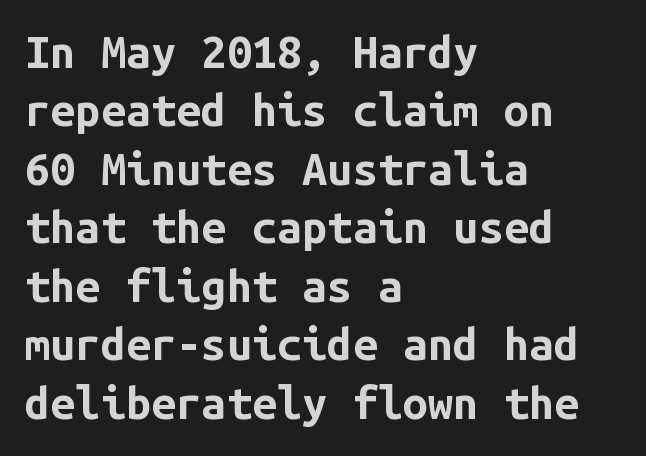
{"serif": "no", "italic": "no", "bold": "yes", "weight": "bold", "width": "normal", "stroke_contrast": "low", "x_height": "medium", "monospaced": "yes", "underline": "no", "align": "left", "line_spacing": "normal", "line_spacing_ratio": 1.3, "letter_spacing": "normal", "letter_spacing_em": 0.0, "glyph_px": 45}
